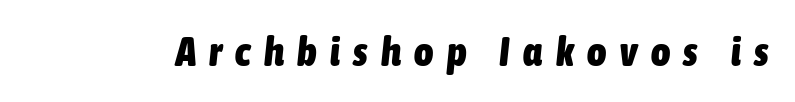
The image shows 41 px heavy, condensed type, italic (leaning right); set unusually wide letter spacing (+0.33 em), not underlined; low stroke contrast and a medium x-height.
